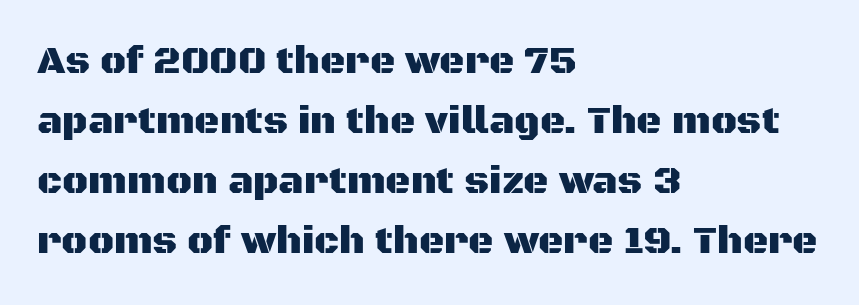
Q: Is the text italic (slanted)? A: No, it is upright.
Q: Is the typeface a serif or a sans-serif typeface? A: Sans-serif.
Q: Is the text underlined? A: No.
Q: How is the paragraph aligned? A: Left-aligned.
Q: Is the spacing between letters normal or unusually wide? A: Normal.
Q: Is the spacing between lines tight, normal or loose? A: Normal.
Q: Width (condensed, normal, or wide)? A: Normal.
Q: Stroke contrast? A: Medium.
Q: x-height? A: Large.
Q: Monospaced? A: No.
